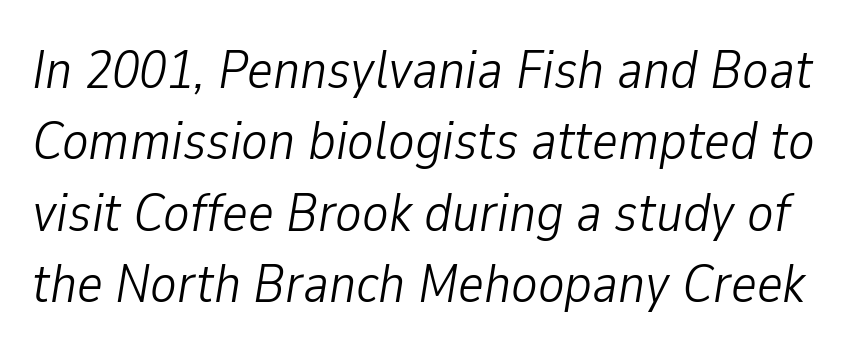
{"italic": "yes", "lean": "right", "slant_degrees": 9, "bold": "no", "weight": "light", "width": "condensed", "stroke_contrast": "low", "x_height": "medium", "monospaced": "no", "underline": "no", "line_spacing": "normal", "line_spacing_ratio": 1.3, "letter_spacing": "normal", "letter_spacing_em": 0.0, "glyph_px": 55}
